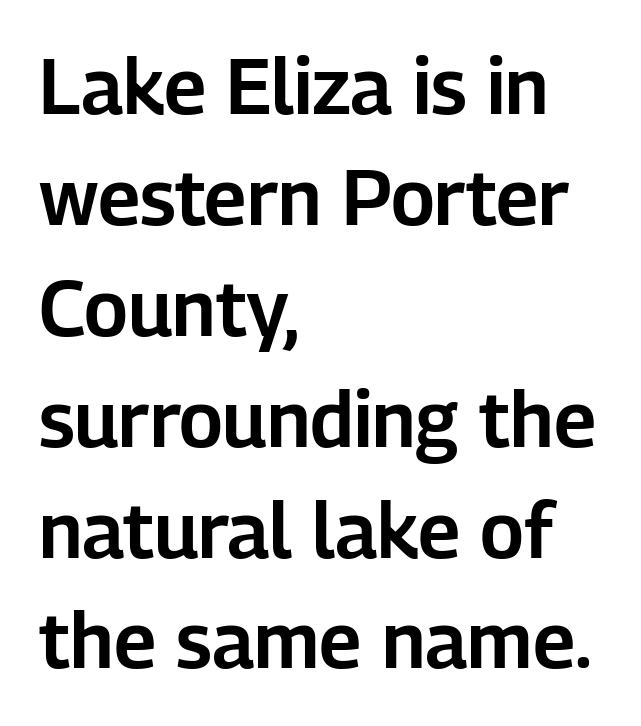
Line starts are locked; line ends wander. Character widths vary here, with narrow letters taking less room than wide ones. Quick note: interline space is typical. In terms of posture, this sample is upright. The space beneath each line is pristine and unruled.
